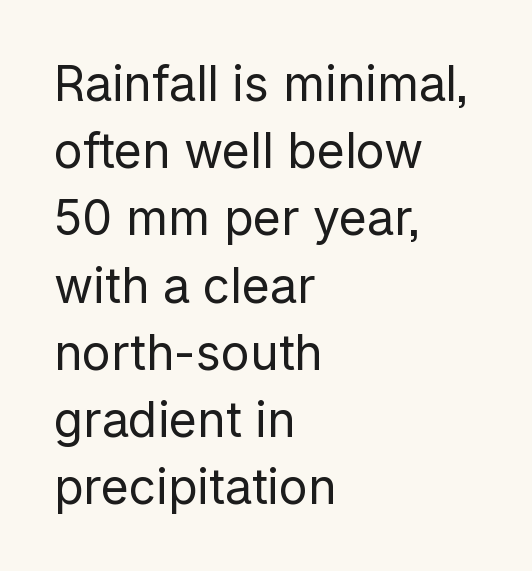
The image shows 48 px regular-weight sans-serif type, upright; set left-aligned, normal line spacing (1.4x), normal letter spacing, not underlined; low stroke contrast and a medium x-height.
